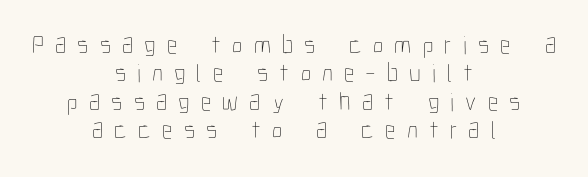
{"italic": "no", "bold": "no", "underline": "no", "align": "center", "line_spacing": "tight", "line_spacing_ratio": 1.09, "letter_spacing": "wide", "letter_spacing_em": 0.43, "glyph_px": 26}
